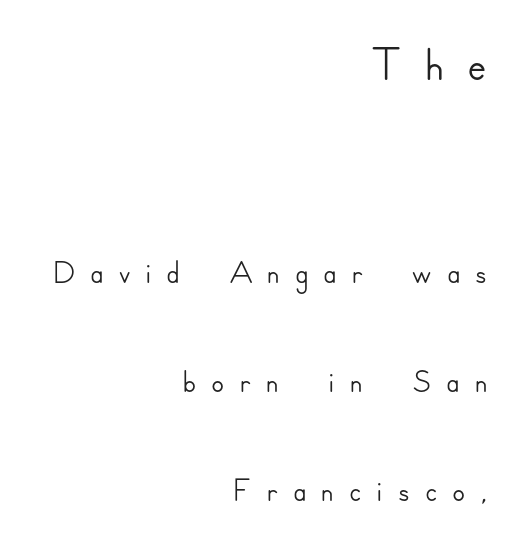
Successive baselines arrive slowly, with a big drop between each. Is the letter spacing exaggerated? Yes — the characters are pushed far apart. Varying glyph widths throughout — classic text-font behaviour. The typography opts for an upright posture over an oblique one. Letterform terminals end flat and unadorned throughout the passage. Every row of glyphs terminates at an identical x-position on the right.
